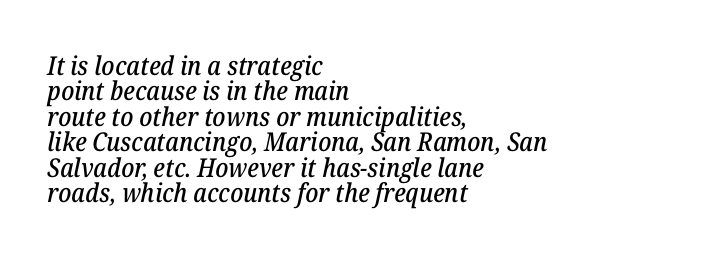
{"italic": "yes", "lean": "right", "slant_degrees": 12, "underline": "no", "align": "left", "line_spacing": "tight", "line_spacing_ratio": 0.98, "letter_spacing": "normal", "letter_spacing_em": 0.0, "glyph_px": 26}
